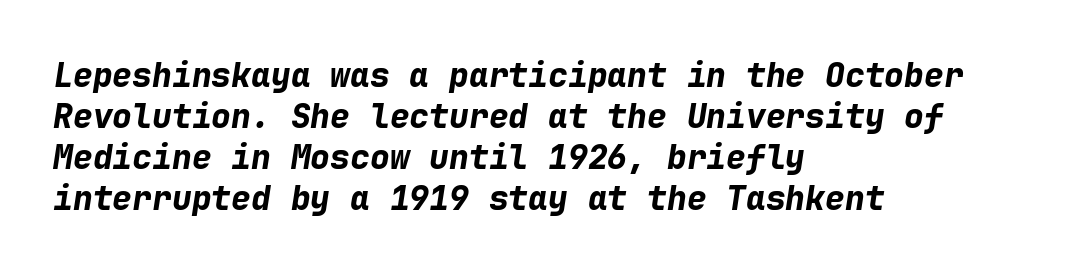
Q: Is the text bold? A: Yes.
Q: Is the text italic (slanted)? A: Yes, it leans right by about 9 degrees.
Q: Is the text underlined? A: No.
Q: How is the paragraph aligned? A: Left-aligned.
Q: Is the spacing between letters normal or unusually wide? A: Normal.
Q: Width (condensed, normal, or wide)? A: Normal.
Q: Stroke contrast? A: Low.
Q: x-height? A: Medium.
Q: Monospaced? A: Yes.
